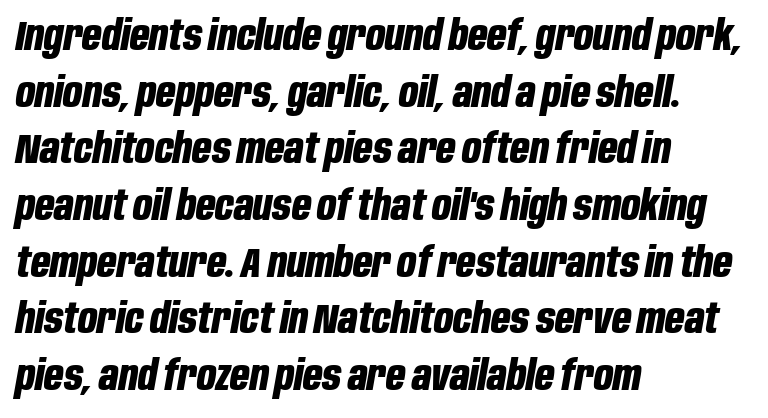
The image shows 42 px bold, condensed type, italic (leaning right); set left-aligned, normal line spacing (1.35x), normal letter spacing, not underlined; low stroke contrast and a large x-height.
